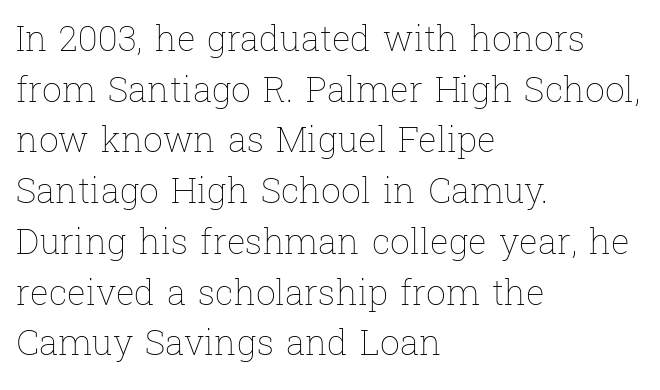
{"italic": "no", "bold": "no", "weight": "thin", "width": "normal", "stroke_contrast": "low", "x_height": "medium", "monospaced": "no", "underline": "no", "align": "left", "line_spacing": "normal", "line_spacing_ratio": 1.45, "letter_spacing": "normal", "letter_spacing_em": 0.0, "glyph_px": 35}
